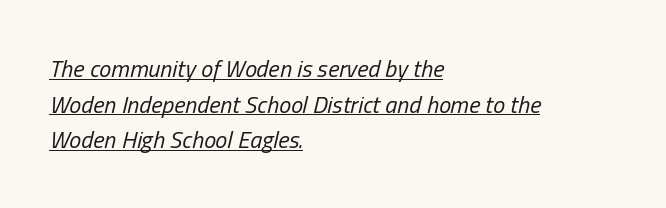
Q: Is the text bold? A: No.
Q: Is the text italic (slanted)? A: Yes, it leans right by about 13 degrees.
Q: Is the text underlined? A: Yes.
Q: How is the paragraph aligned? A: Left-aligned.
Q: Is the spacing between letters normal or unusually wide? A: Normal.
Q: Is the spacing between lines tight, normal or loose? A: Normal.
